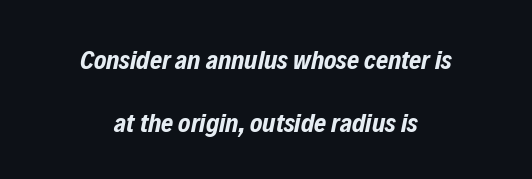
{"italic": "yes", "lean": "right", "slant_degrees": 12, "bold": "yes", "underline": "no", "align": "center", "line_spacing": "loose", "line_spacing_ratio": 2.41, "letter_spacing": "normal", "letter_spacing_em": 0.0, "glyph_px": 26}
